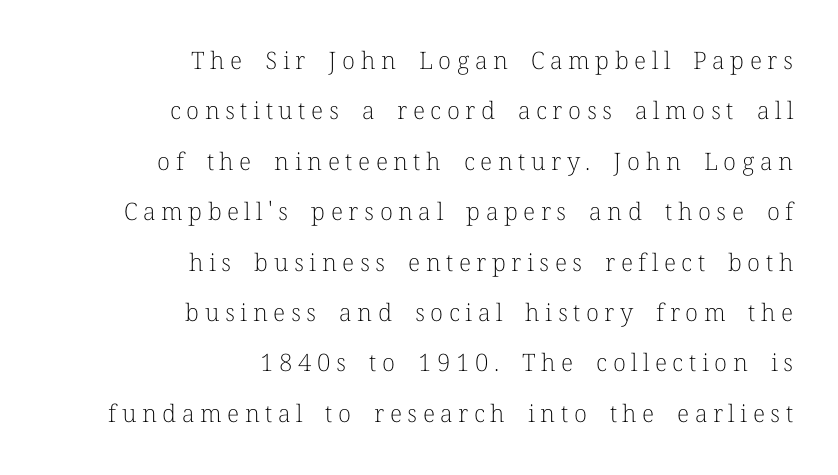
One glance says open: line gaps are wider than usual. Line ends are locked; line starts wander. Does extra space separate the letters? Yes, quite a lot of it. A bare baseline throughout the passage. Rendered with straight, roman letterforms. Stroke mass is kept to a normal reading level or below.
